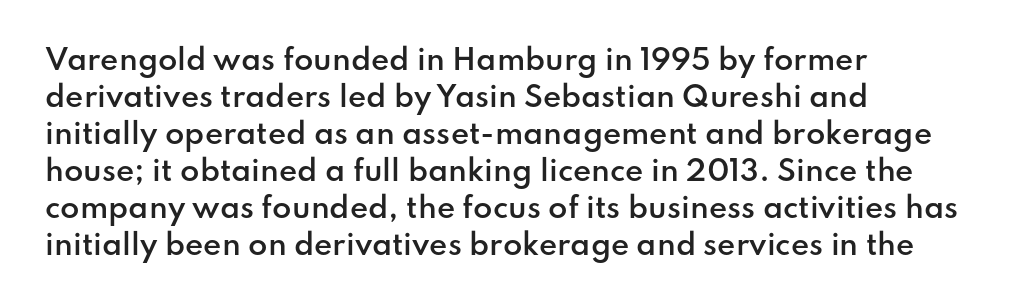
Any mark beneath the type? The region is blank. The rendering anchors every line to the left-hand side. The letters stand straight up with perfectly vertical stems. Check where the strokes stop: nothing finishes them off — pure sans. Each word holds together tightly as a unit, with standard inter-letter gaps. How heavy is the stroke? Medium-heavy — a semibold, shy of bold.
